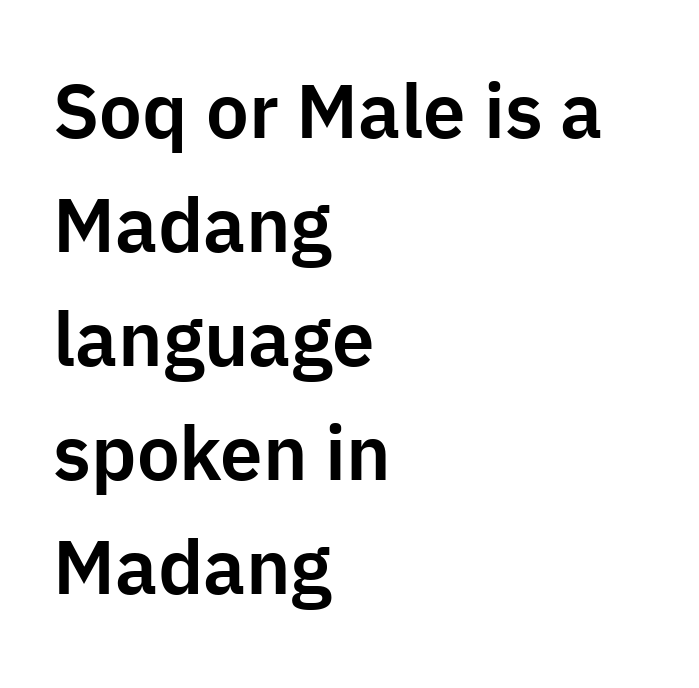
{"serif": "no", "italic": "no", "width": "normal", "stroke_contrast": "low", "x_height": "medium", "monospaced": "no", "underline": "no", "align": "left", "line_spacing": "normal", "line_spacing_ratio": 1.5, "letter_spacing": "normal", "letter_spacing_em": 0.0, "glyph_px": 76}
